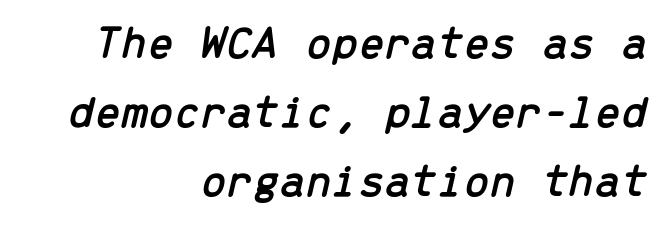
The image shows 47 px text type, italic (leaning right), monospaced; set right-aligned, normal line spacing (1.47x), normal letter spacing, not underlined; low stroke contrast and a medium x-height.
